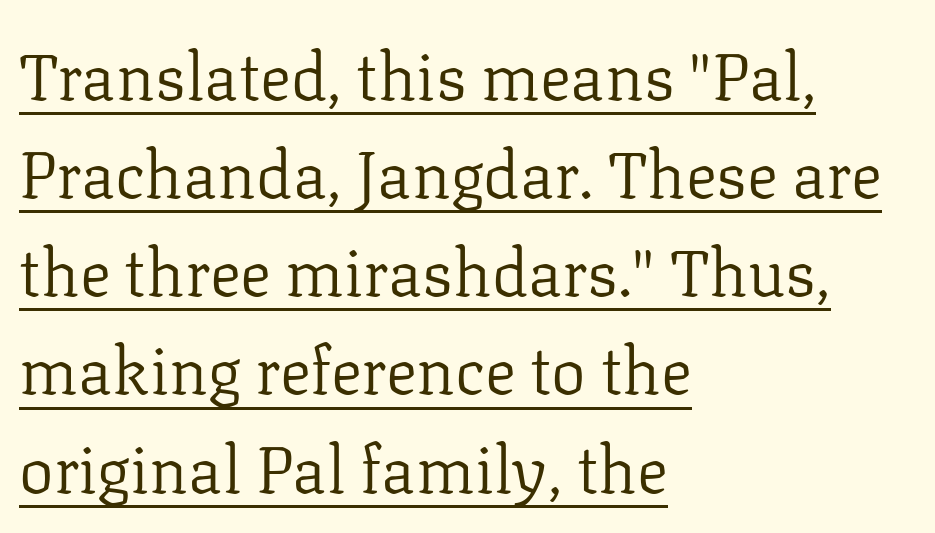
The image shows 65 px regular-weight serif type, upright; set left-aligned, normal line spacing (1.51x), normal letter spacing, underlined; low stroke contrast and a medium x-height.
